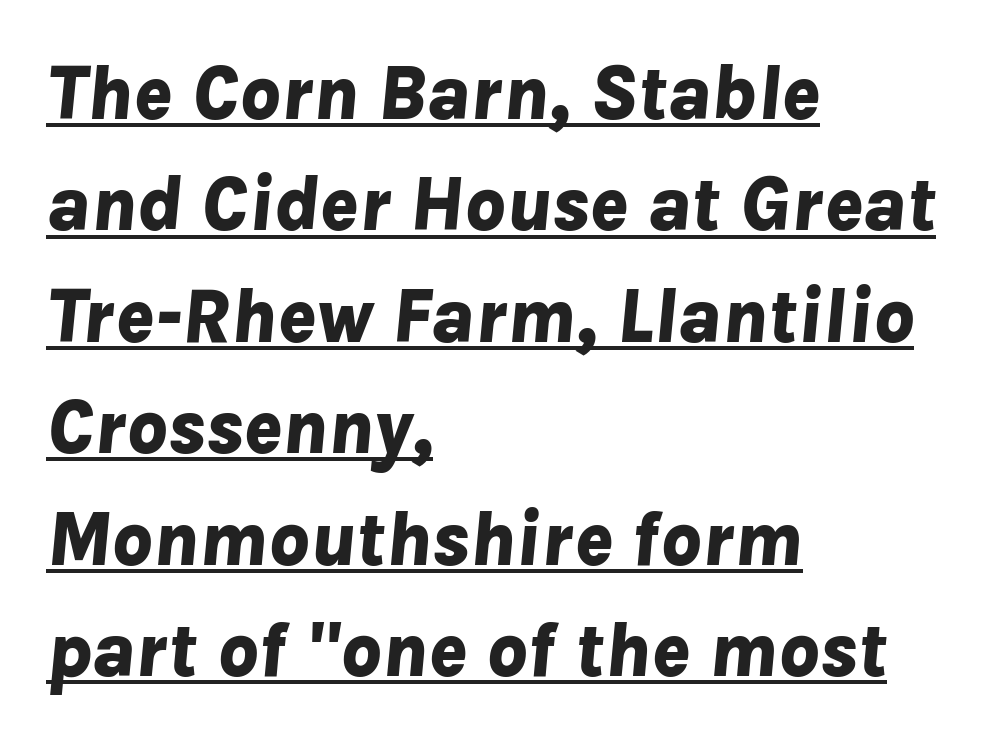
Q: Is the text bold? A: Yes.
Q: Is the text italic (slanted)? A: Yes, it leans right by about 8 degrees.
Q: Is the text underlined? A: Yes.
Q: How is the paragraph aligned? A: Left-aligned.
Q: Is the spacing between letters normal or unusually wide? A: Normal.
Q: Is the spacing between lines tight, normal or loose? A: Normal.
Q: Width (condensed, normal, or wide)? A: Normal.
Q: Stroke contrast? A: Low.
Q: x-height? A: Medium.
Q: Monospaced? A: No.
